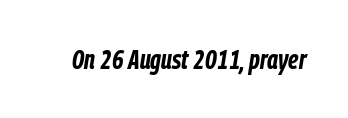
Each word holds together tightly as a unit, with standard inter-letter gaps. How heavy is the stroke? Heavy — this is a bold. These lines were composed using italics. Nobody drew a line under any word here.
